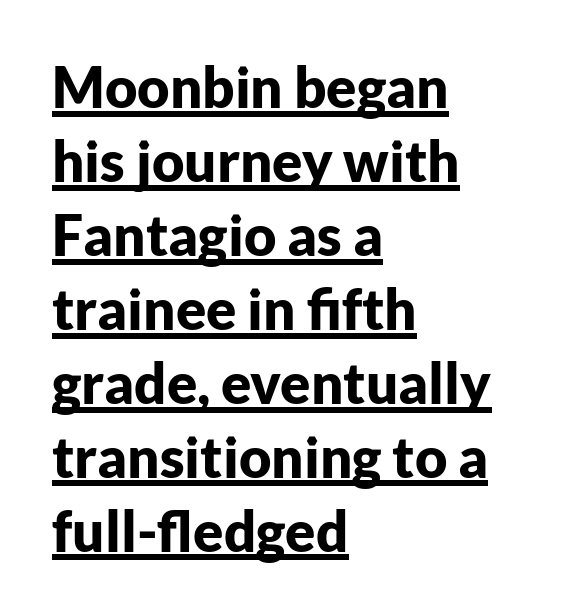
Q: Is the text bold? A: Yes.
Q: Is the text italic (slanted)? A: No, it is upright.
Q: Is the typeface a serif or a sans-serif typeface? A: Sans-serif.
Q: Is the text underlined? A: Yes.
Q: How is the paragraph aligned? A: Left-aligned.
Q: Is the spacing between letters normal or unusually wide? A: Normal.
Q: Is the spacing between lines tight, normal or loose? A: Normal.
Q: Width (condensed, normal, or wide)? A: Normal.
Q: Stroke contrast? A: Low.
Q: x-height? A: Medium.
Q: Monospaced? A: No.
